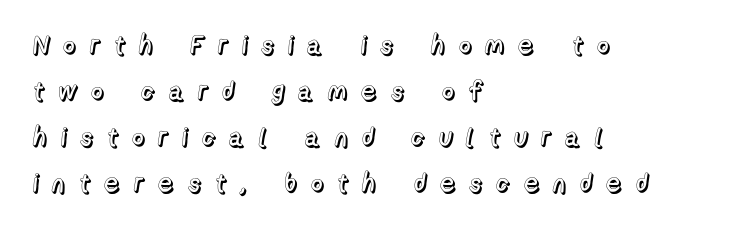
Clear beneath every line of the passage. How are the letters spaced? Widely, with obvious added tracking. Casual observation: everything's shoved over to the left.
